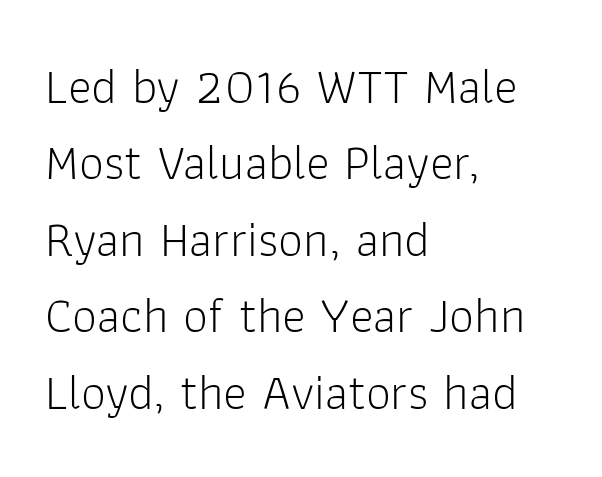
Regarding leading, the lines here are spaced in the standard way. Clear beneath every line of the passage. Unlike a traditional serif, this face leaves its strokes unadorned. These lines are set flush left with a ragged right edge. The rendering uses natural spacing where letterforms have individual widths.
